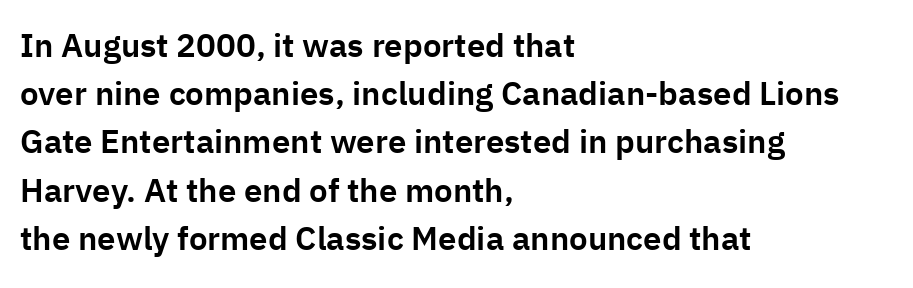
Q: Is the text italic (slanted)? A: No, it is upright.
Q: Is the typeface a serif or a sans-serif typeface? A: Sans-serif.
Q: Is the text underlined? A: No.
Q: How is the paragraph aligned? A: Left-aligned.
Q: Is the spacing between letters normal or unusually wide? A: Normal.
Q: Is the spacing between lines tight, normal or loose? A: Normal.
Q: Width (condensed, normal, or wide)? A: Normal.
Q: Stroke contrast? A: Low.
Q: x-height? A: Medium.
Q: Monospaced? A: No.
